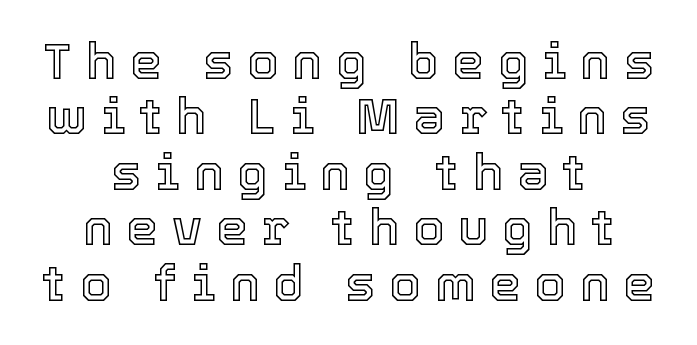
{"italic": "no", "width": "normal", "x_height": "medium", "monospaced": "no", "underline": "no", "align": "center", "line_spacing": "tight", "line_spacing_ratio": 1.11, "letter_spacing": "wide", "letter_spacing_em": 0.28, "glyph_px": 50}
